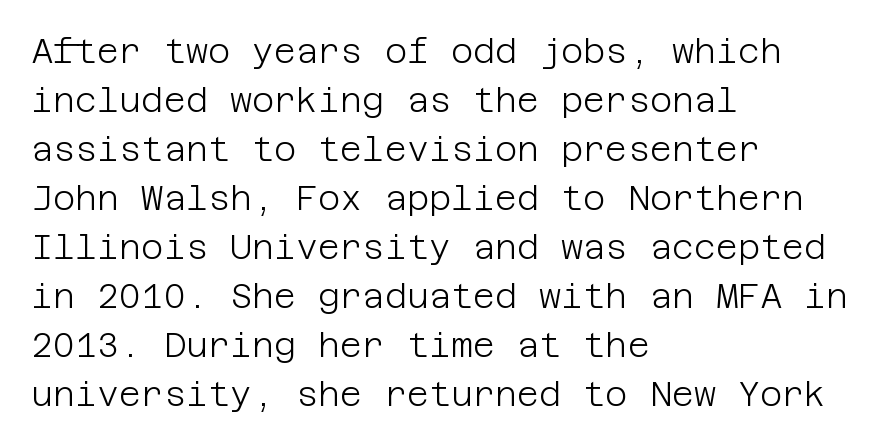
Q: Is the text bold? A: No.
Q: Is the text italic (slanted)? A: No, it is upright.
Q: Is the typeface a serif or a sans-serif typeface? A: Sans-serif.
Q: Is the text underlined? A: No.
Q: How is the paragraph aligned? A: Left-aligned.
Q: Is the spacing between letters normal or unusually wide? A: Normal.
Q: Is the spacing between lines tight, normal or loose? A: Normal.
Q: Width (condensed, normal, or wide)? A: Normal.
Q: Stroke contrast? A: Low.
Q: x-height? A: Large.
